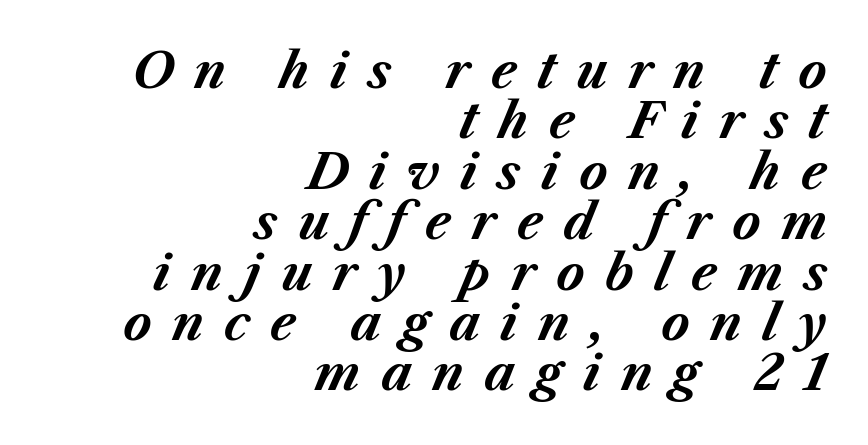
Q: Is the text bold? A: Yes.
Q: Is the text italic (slanted)? A: Yes, it leans right by about 23 degrees.
Q: Is the text underlined? A: No.
Q: How is the paragraph aligned? A: Right-aligned.
Q: Is the spacing between letters normal or unusually wide? A: Unusually wide.
Q: Is the spacing between lines tight, normal or loose? A: Tight.
Q: Width (condensed, normal, or wide)? A: Normal.
Q: Stroke contrast? A: Medium.
Q: x-height? A: Medium.
Q: Monospaced? A: No.
